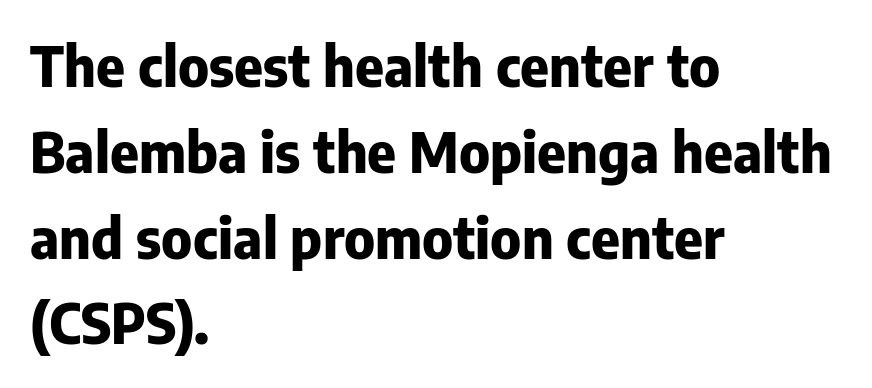
{"serif": "no", "italic": "no", "bold": "yes", "weight": "heavy", "width": "normal", "stroke_contrast": "low", "x_height": "medium", "monospaced": "no", "underline": "no", "align": "left", "line_spacing": "normal", "line_spacing_ratio": 1.56, "letter_spacing": "normal", "letter_spacing_em": 0.0, "glyph_px": 55}
